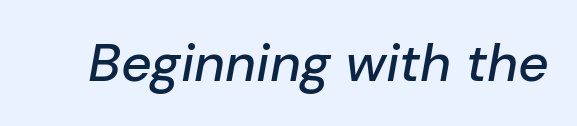
The image shows 53 px text type, italic (leaning right); set normal letter spacing, not underlined; low stroke contrast and a medium x-height.
